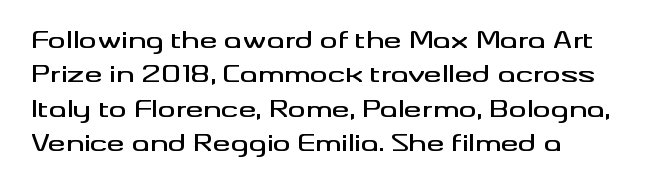
{"italic": "no", "underline": "no", "align": "left", "line_spacing": "normal", "line_spacing_ratio": 1.56, "letter_spacing": "normal", "letter_spacing_em": 0.0, "glyph_px": 22}
